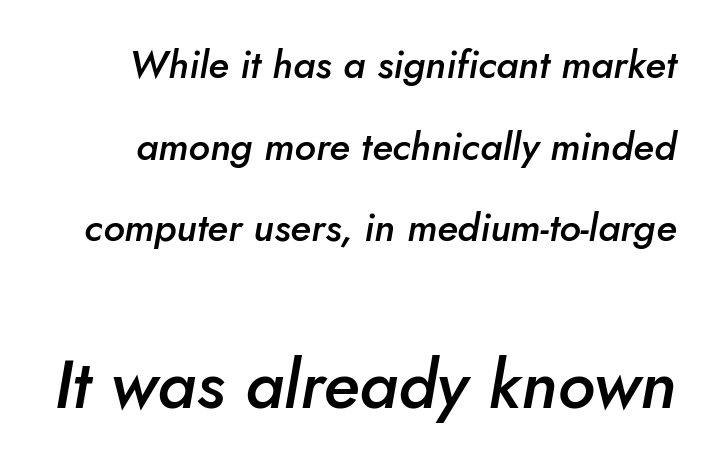
These lines are rendered in a variable-pitch font. If you squint, the bottom block still reads clearly — it's the larger of the two. The glyphs look as if they've been sheared to an angle. Does the weight exceed regular? Yes, but only to semibold.
